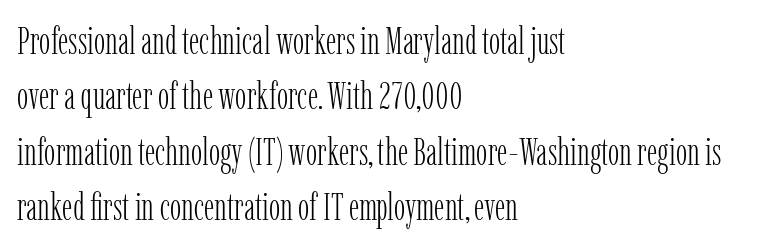
Typeset ragged right — the left edge is the straight one. On a weight scale, this lands at 450 or below. Italic? Not at all — the glyphs are vertical. Note the varied advance widths — an 'i' is clearly narrower than an 'm'. Nobody drew a line under any word here. I'd call this a serif setting — the letters wear small feet.
